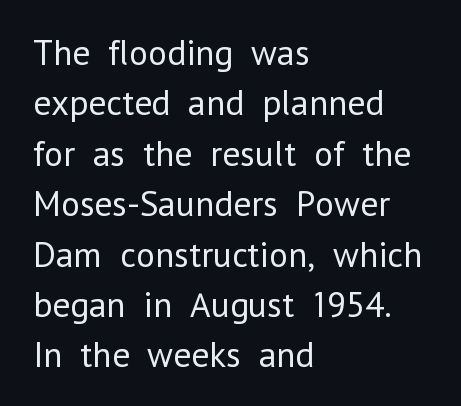
Q: Is the text bold? A: No.
Q: Is the text italic (slanted)? A: No, it is upright.
Q: Is the typeface a serif or a sans-serif typeface? A: Sans-serif.
Q: Is the text underlined? A: No.
Q: How is the paragraph aligned? A: Left-aligned.
Q: Is the spacing between letters normal or unusually wide? A: Normal.
Q: Is the spacing between lines tight, normal or loose? A: Normal.
Q: Width (condensed, normal, or wide)? A: Normal.
Q: Stroke contrast? A: Low.
Q: x-height? A: Medium.
Q: Monospaced? A: No.
